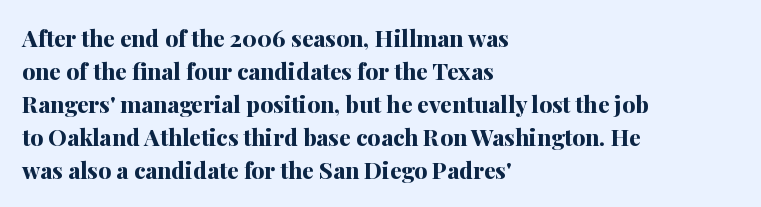
The gaps between neighbouring characters are ordinary and unremarkable. A dark, heavy texture on the line: the type is bold. Leftover space on each line is placed entirely after the last word. Reading down the column, the eye jumps a familiar distance to each next line. This is the regular roman posture of the typeface.
